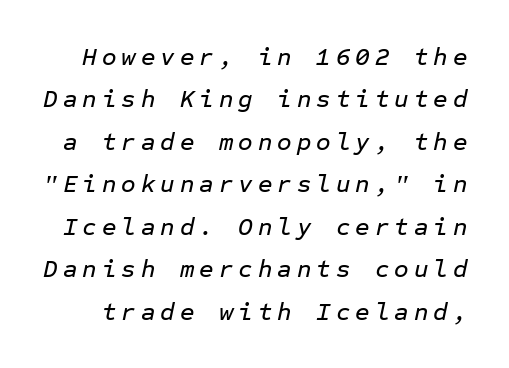
Interline gaps are of average width in this sample. Glyph-to-glyph distance is far greater than everyday printed text. Descenders hang freely into open space. The letters are slanted; this is an italic face.
